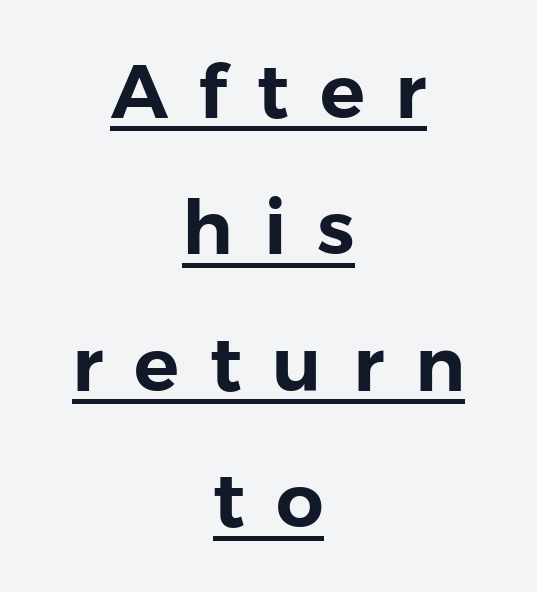
The image shows 75 px sans-serif type, upright; set centered, line spacing 1.82x, unusually wide letter spacing (+0.41 em), underlined; low stroke contrast and a medium x-height.
